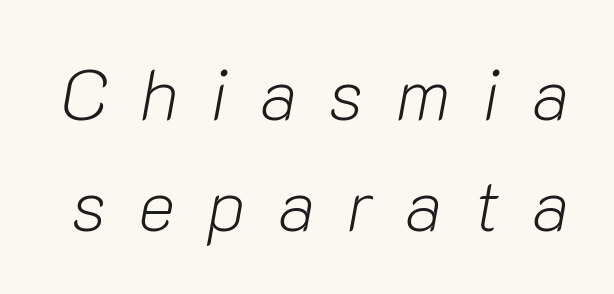
The rendering uses a moderate line-height, typical for paragraphs. A light-to-regular cut is what we see here. Letter spacing: wide. Compared with ordinary roman type, these characters are visibly tilted. Here the designer chose a conventional face with non-uniform glyph widths.
